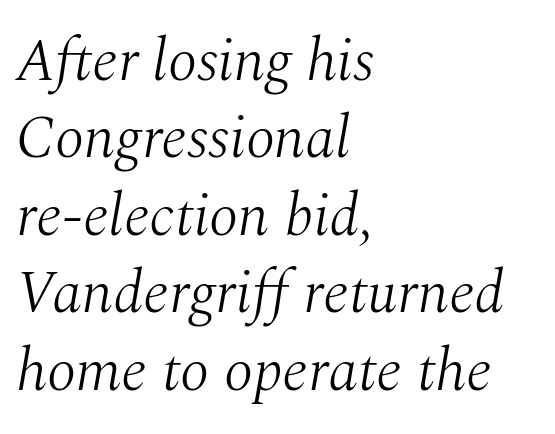
Q: Is the text bold? A: No.
Q: Is the text italic (slanted)? A: Yes, it leans right by about 10 degrees.
Q: Is the typeface a serif or a sans-serif typeface? A: Serif.
Q: Is the text underlined? A: No.
Q: How is the paragraph aligned? A: Left-aligned.
Q: Is the spacing between letters normal or unusually wide? A: Normal.
Q: Is the spacing between lines tight, normal or loose? A: Normal.
Q: Width (condensed, normal, or wide)? A: Normal.
Q: Stroke contrast? A: Medium.
Q: x-height? A: Medium.
Q: Monospaced? A: No.
